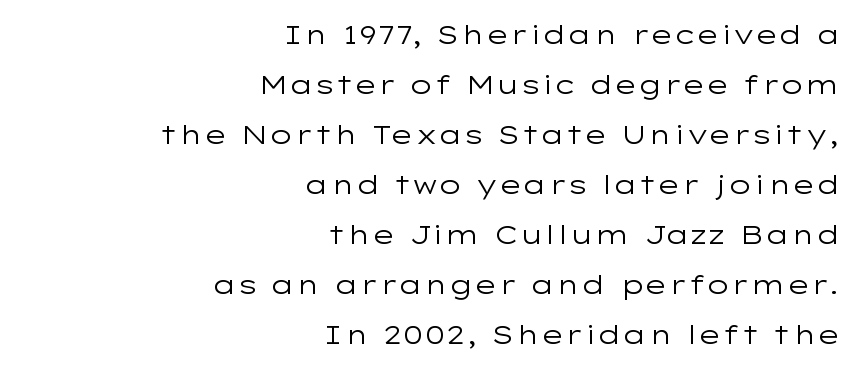
The image shows 26 px text type, upright; set right-aligned, loose line spacing (1.92x), normal letter spacing, not underlined.
